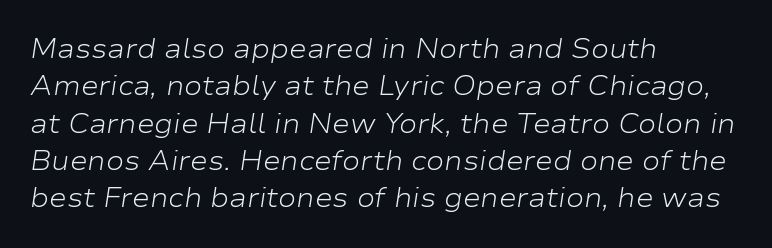
The image shows 27 px text type, italic (leaning right); set left-aligned, normal line spacing (1.38x), normal letter spacing, not underlined.
